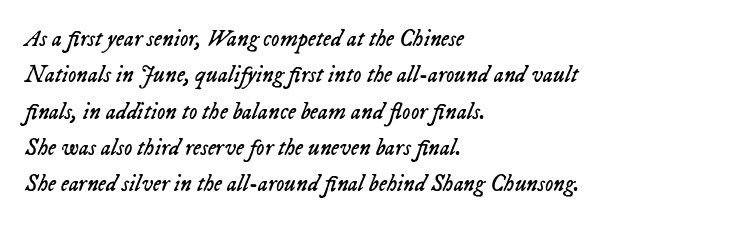
The image shows 23 px text type, italic (leaning right); set left-aligned, normal line spacing (1.58x), normal letter spacing, not underlined.
